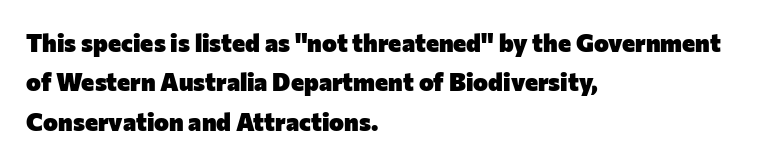
Q: Is the text bold? A: Yes.
Q: Is the text italic (slanted)? A: No, it is upright.
Q: Is the text underlined? A: No.
Q: How is the paragraph aligned? A: Left-aligned.
Q: Is the spacing between letters normal or unusually wide? A: Normal.
Q: Is the spacing between lines tight, normal or loose? A: Normal.
